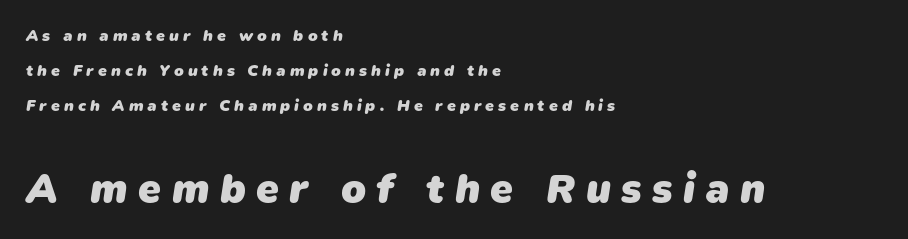
Q: Is the text bold? A: Yes.
Q: Is the typeface a serif or a sans-serif typeface? A: Sans-serif.
Q: Is the text underlined? A: No.
Q: How is the paragraph aligned? A: Left-aligned.
Q: Is the spacing between letters normal or unusually wide? A: Unusually wide.
Q: Is the spacing between lines tight, normal or loose? A: Loose.
Q: Which block of text is set in a larger size, the first (top) or the second (bottom)? A: The second (bottom) one.
Q: Width (condensed, normal, or wide)? A: Normal.
Q: Stroke contrast? A: Low.
Q: x-height? A: Medium.
Q: Monospaced? A: No.
